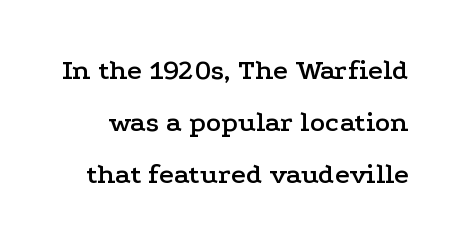
{"serif": "yes", "italic": "no", "width": "wide", "stroke_contrast": "low", "x_height": "medium", "monospaced": "no", "underline": "no", "line_spacing_ratio": 1.8, "letter_spacing": "normal", "letter_spacing_em": 0.0, "glyph_px": 29}
